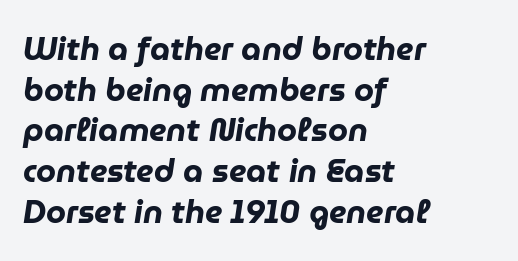
The passage shown is emphatically bold. The letterforms sit shoulder to shoulder at normal distance. Italic? Definitely — the glyphs are oblique. One glance says typical: line gaps are just what's usual. A typesetter would call this proportional, since set widths differ per character.
